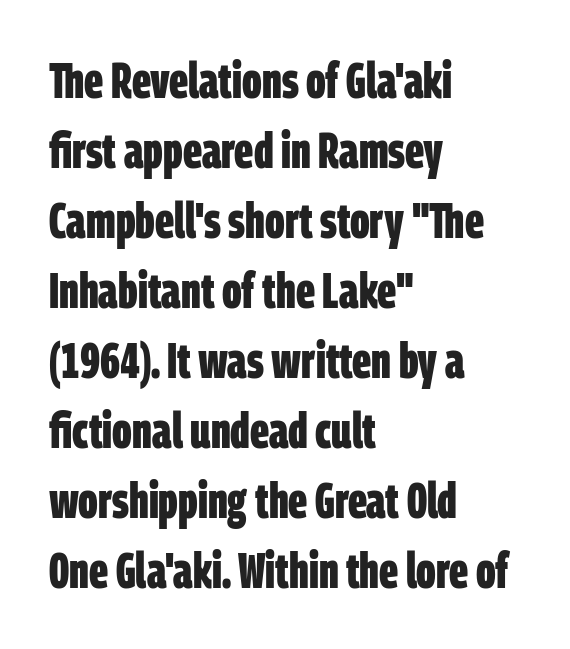
{"serif": "no", "bold": "yes", "weight": "bold", "width": "condensed", "stroke_contrast": "low", "x_height": "large", "monospaced": "no", "underline": "no", "align": "left", "line_spacing": "normal", "line_spacing_ratio": 1.4, "letter_spacing": "normal", "letter_spacing_em": 0.0, "glyph_px": 50}
